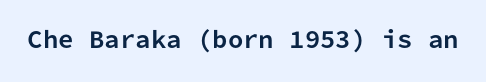
Q: Is the text bold? A: Yes.
Q: Is the text italic (slanted)? A: No, it is upright.
Q: Is the text underlined? A: No.
Q: Is the spacing between letters normal or unusually wide? A: Normal.
